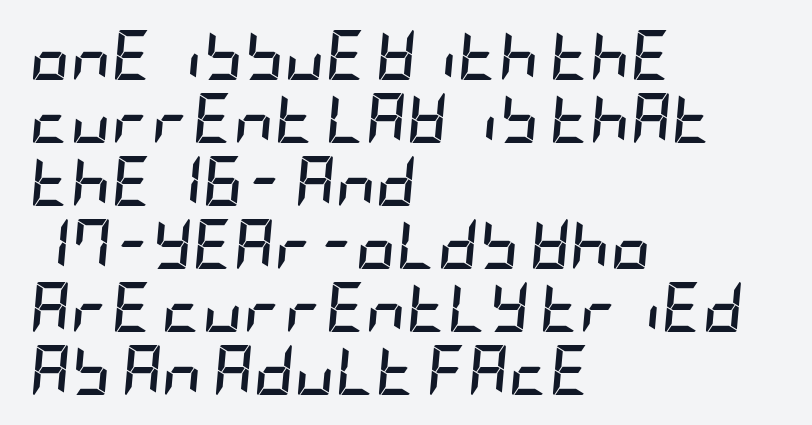
{"italic": "yes", "lean": "right", "slant_degrees": 5, "bold": "yes", "weight": "semibold", "width": "condensed", "stroke_contrast": "low", "x_height": "large", "underline": "no", "align": "left", "line_spacing": "normal", "line_spacing_ratio": 1.26, "letter_spacing": "normal", "letter_spacing_em": 0.0, "glyph_px": 50}
